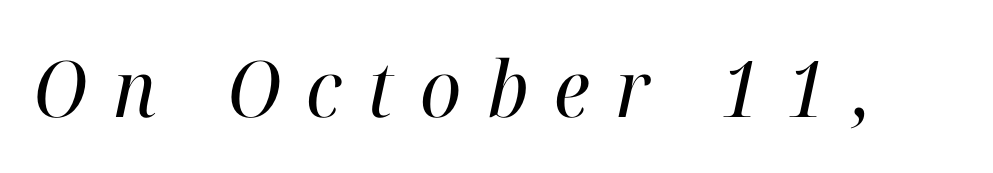
{"serif": "yes", "italic": "yes", "lean": "right", "slant_degrees": 12, "bold": "no", "weight": "regular", "width": "normal", "stroke_contrast": "high", "x_height": "medium", "monospaced": "no", "underline": "no", "letter_spacing": "wide", "letter_spacing_em": 0.33, "glyph_px": 78}
